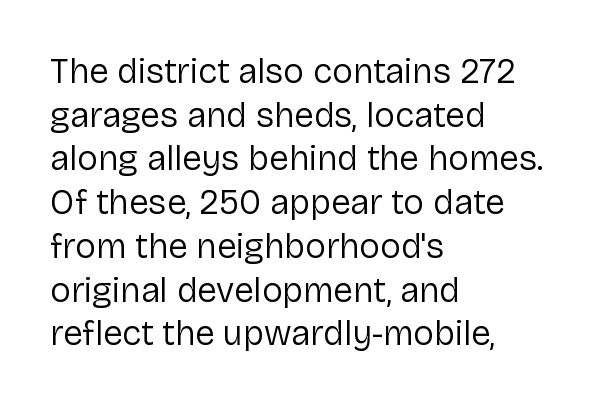
Q: Is the text bold? A: No.
Q: Is the text italic (slanted)? A: No, it is upright.
Q: Is the typeface a serif or a sans-serif typeface? A: Sans-serif.
Q: Is the text underlined? A: No.
Q: How is the paragraph aligned? A: Left-aligned.
Q: Is the spacing between letters normal or unusually wide? A: Normal.
Q: Is the spacing between lines tight, normal or loose? A: Normal.
Q: Width (condensed, normal, or wide)? A: Normal.
Q: Stroke contrast? A: Low.
Q: x-height? A: Medium.
Q: Monospaced? A: No.
